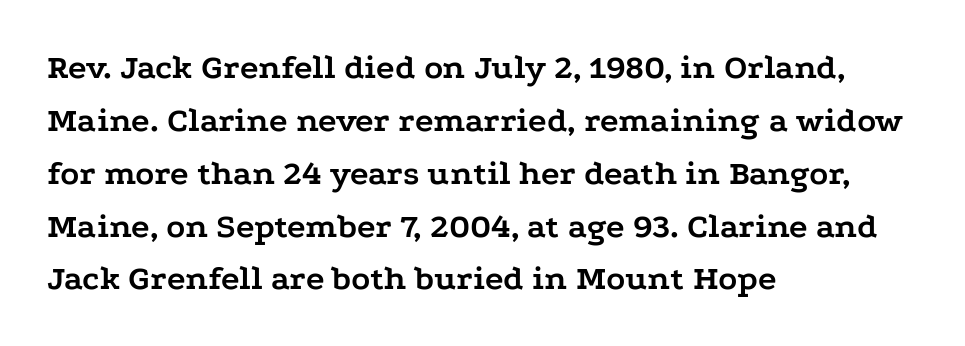
Bare-footed words on every line. Rendered with straight, roman letterforms. Pretty heavy lettering here — definitely bold. Here the designer chose a conventional face with non-uniform glyph widths. Regarding serifs, this sample has them. These lines are set flush left with a ragged right edge.
